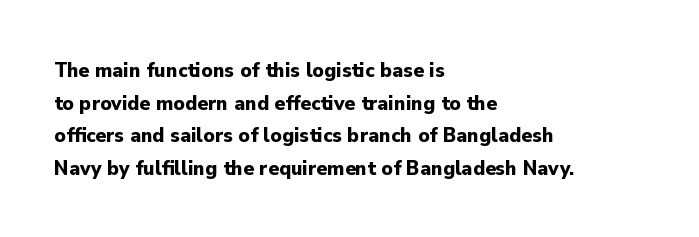
The image shows 22 px bold type, upright; set left-aligned, normal line spacing (1.48x), normal letter spacing, not underlined.
